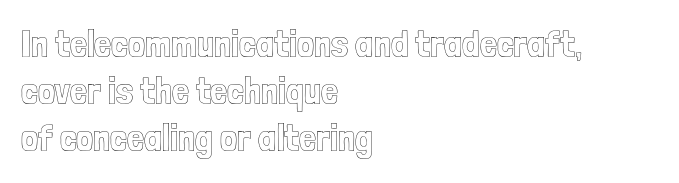
The image shows 38 px condensed type, upright; set left-aligned, line spacing 1.24x, normal letter spacing, not underlined; a medium x-height.
